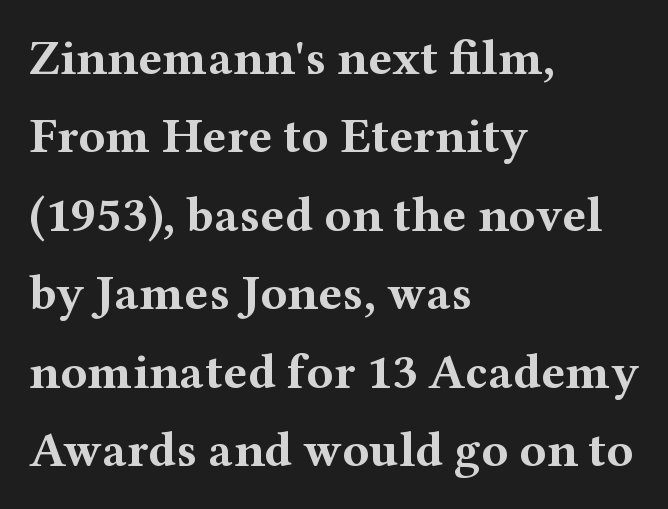
The image shows 50 px bold, wide serif type, upright; set left-aligned, normal line spacing (1.57x), normal letter spacing, not underlined; medium stroke contrast and a medium x-height.
